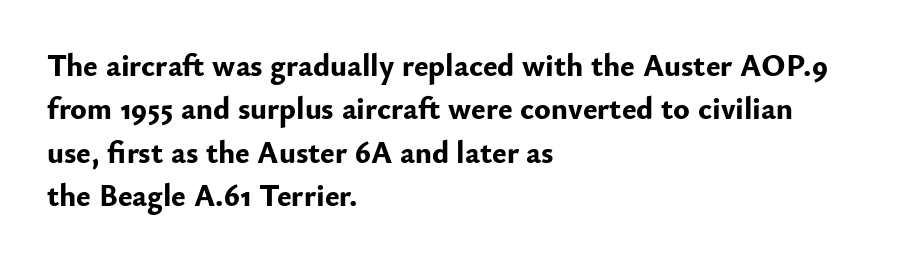
Q: Is the text bold? A: Yes.
Q: Is the text italic (slanted)? A: No, it is upright.
Q: Is the typeface a serif or a sans-serif typeface? A: Sans-serif.
Q: Is the text underlined? A: No.
Q: How is the paragraph aligned? A: Left-aligned.
Q: Is the spacing between letters normal or unusually wide? A: Normal.
Q: Is the spacing between lines tight, normal or loose? A: Normal.
Q: Width (condensed, normal, or wide)? A: Normal.
Q: Stroke contrast? A: Low.
Q: x-height? A: Small.
Q: Monospaced? A: No.
